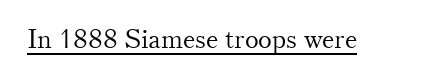
Q: Is the text bold? A: No.
Q: Is the text italic (slanted)? A: No, it is upright.
Q: Is the text underlined? A: Yes.
Q: Is the spacing between letters normal or unusually wide? A: Normal.
